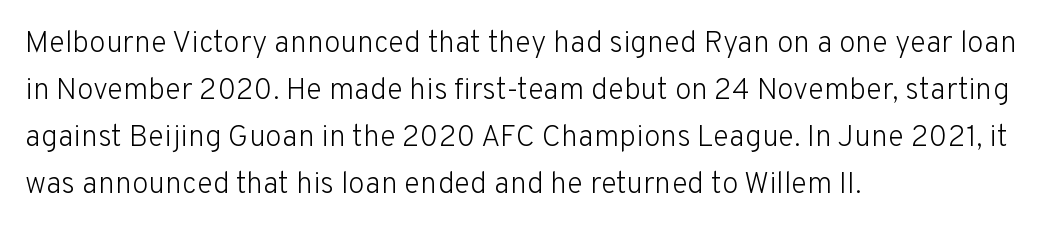
The image shows 30 px light sans-serif type, upright; set left-aligned, normal line spacing (1.57x), normal letter spacing, not underlined; low stroke contrast and a medium x-height.
